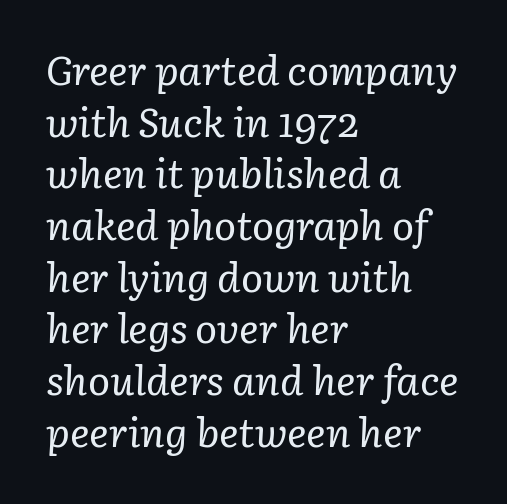
The typeface chosen for these lines features serifs. Compared with typical body copy, the letter spacing here is the same. Regular leading. Lines of text with bare space underneath. The rag falls on the right side of this text block. The face looks like a standard text weight, possibly lighter.
